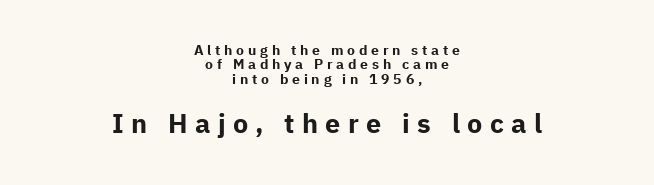
The image shows 27 px bold type, upright; set centered, tight line spacing (1.02x), unusually wide letter spacing (+0.27 em), not underlined; the second (bottom) block is 1.93x larger.
